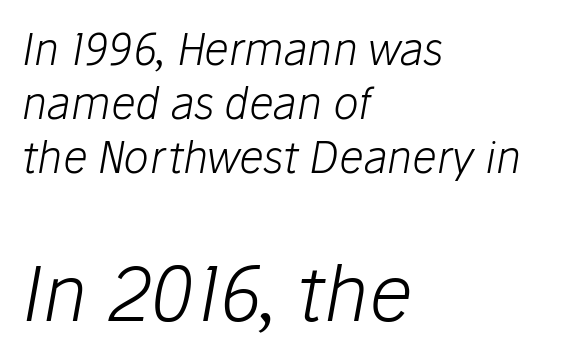
The typography opts for an oblique posture over an upright one. Think of a printed novel: that variable character pitch is what you see here. The designer left line spacing at the default. The passage shown has conventional tracking throughout.
